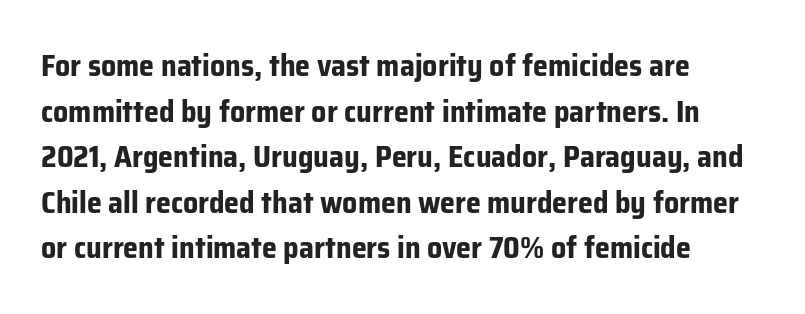
Each word holds together tightly as a unit, with standard inter-letter gaps. If you measured baseline to baseline, you'd find a middling distance. Visually the block forms a straight wall on the left and a jagged coastline on the right. Caption: bold face, heavy strokes. Do the characters align in a grid? No, the font is proportional.
